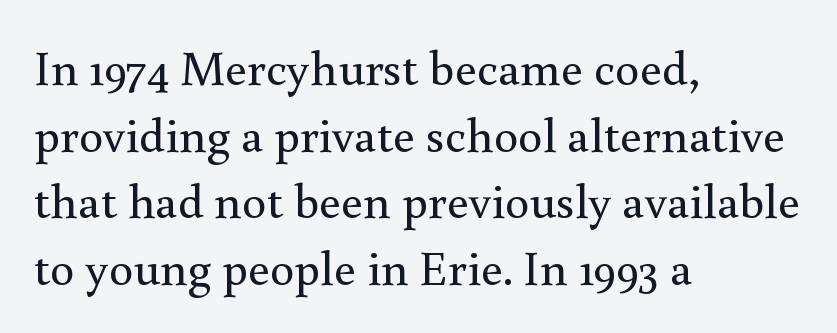
The image shows 49 px regular-weight serif type, upright; set left-aligned, normal line spacing (1.36x), normal letter spacing, not underlined; a small x-height.
